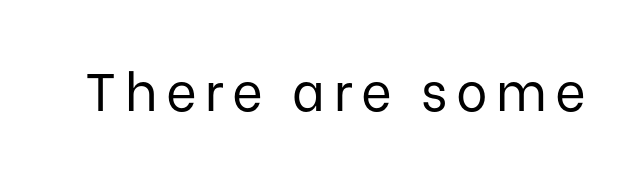
Here the designer chose a conventional face with non-uniform glyph widths. Nope, not italic — everything's standing straight. Bare-footed words on every line. Does the type have serifs? No, each stem ends abruptly. Weight: in the light-to-regular range.
